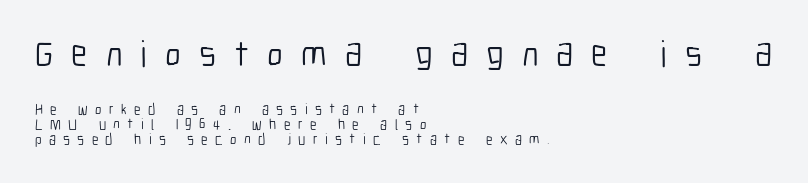
{"serif": "no", "italic": "no", "bold": "no", "weight": "light", "width": "condensed", "stroke_contrast": "low", "x_height": "medium", "monospaced": "no", "underline": "no", "align": "left", "line_spacing": "tight", "line_spacing_ratio": 1.01, "letter_spacing": "wide", "letter_spacing_em": 0.49, "larger_block": "first", "size_ratio": 2.47, "glyph_px": 37}
